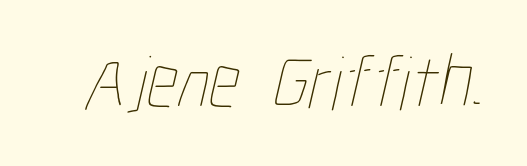
Quick note: underline off. The horizontal fit of the characters is conventional and even. Proportional: the letters do not fall into vertical columns. The typesetting does not lean heavy: it is not bold.
